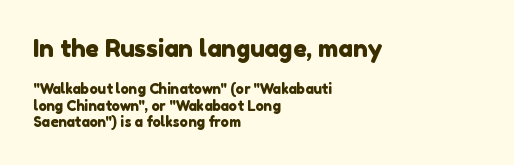
Q: Is the text underlined? A: No.
Q: How is the paragraph aligned? A: Left-aligned.
Q: Is the spacing between letters normal or unusually wide? A: Normal.
Q: Which block of text is set in a larger size, the first (top) or the second (bottom)? A: The first (top) one.
